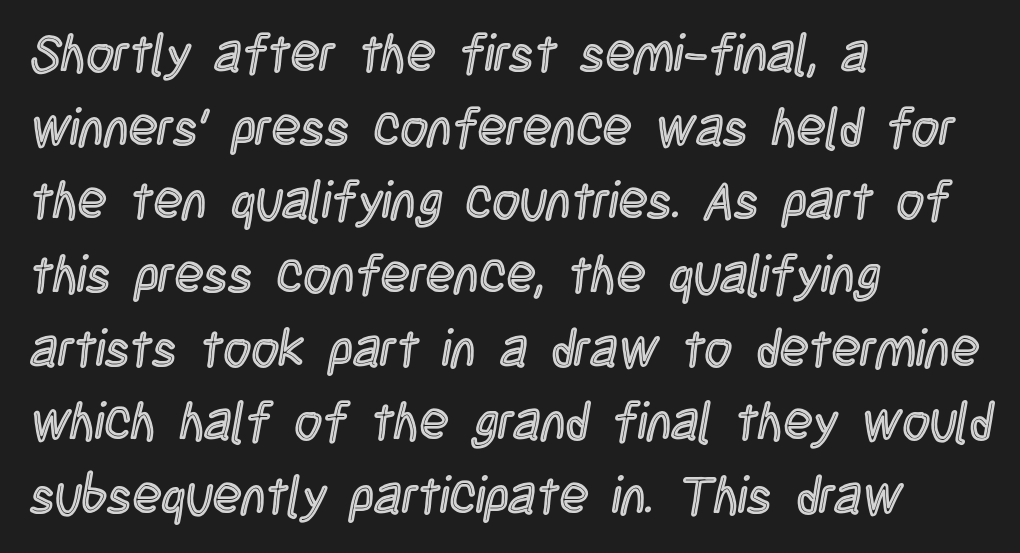
Where is the straight margin? On the left. Characters follow at the spacing the type designer built in. These lines sit exactly where default settings would place them.
